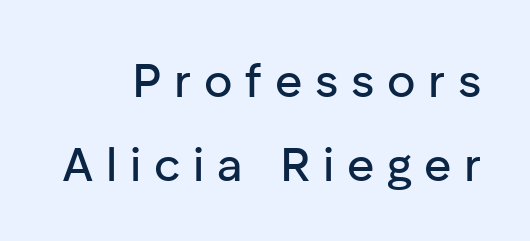
{"serif": "no", "italic": "no", "width": "normal", "stroke_contrast": "low", "x_height": "medium", "monospaced": "no", "underline": "no", "align": "right", "line_spacing_ratio": 1.79, "letter_spacing": "wide", "letter_spacing_em": 0.27, "glyph_px": 47}
